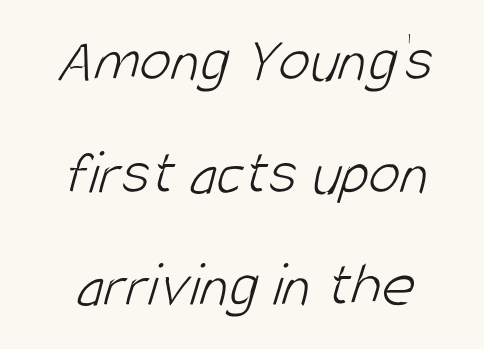
Q: Is the text bold? A: No.
Q: Is the typeface a serif or a sans-serif typeface? A: Sans-serif.
Q: Is the text underlined? A: No.
Q: Is the spacing between letters normal or unusually wide? A: Normal.
Q: Width (condensed, normal, or wide)? A: Condensed.
Q: Stroke contrast? A: Low.
Q: x-height? A: Large.
Q: Monospaced? A: No.
